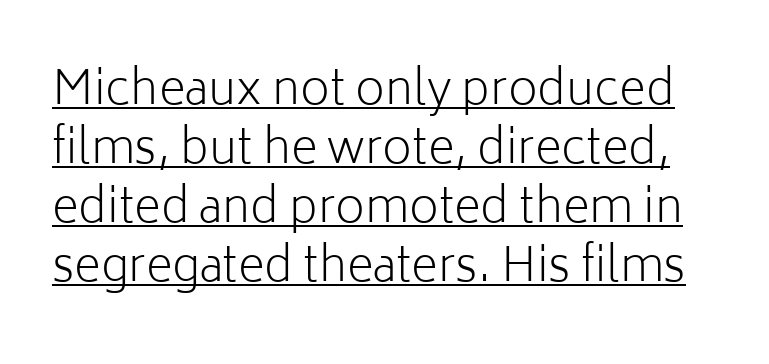
Q: Is the text bold? A: No.
Q: Is the text italic (slanted)? A: No, it is upright.
Q: Is the typeface a serif or a sans-serif typeface? A: Sans-serif.
Q: Is the text underlined? A: Yes.
Q: Is the spacing between letters normal or unusually wide? A: Normal.
Q: Is the spacing between lines tight, normal or loose? A: Normal.
Q: Width (condensed, normal, or wide)? A: Normal.
Q: Stroke contrast? A: Low.
Q: x-height? A: Medium.
Q: Monospaced? A: No.
